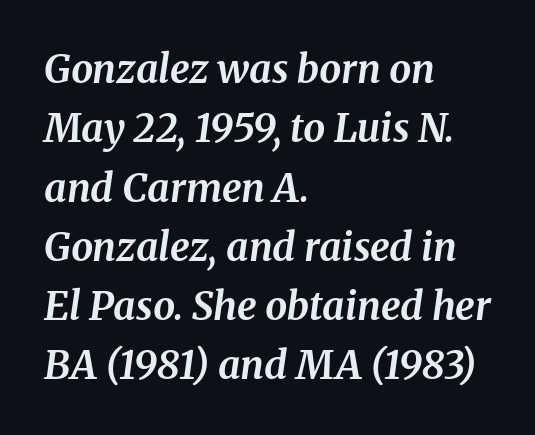
Q: Is the text bold? A: Yes.
Q: Is the text italic (slanted)? A: Yes, it leans right by about 8 degrees.
Q: Is the typeface a serif or a sans-serif typeface? A: Serif.
Q: Is the text underlined? A: No.
Q: How is the paragraph aligned? A: Left-aligned.
Q: Is the spacing between letters normal or unusually wide? A: Normal.
Q: Is the spacing between lines tight, normal or loose? A: Normal.
Q: Width (condensed, normal, or wide)? A: Normal.
Q: Stroke contrast? A: Medium.
Q: x-height? A: Medium.
Q: Monospaced? A: No.
